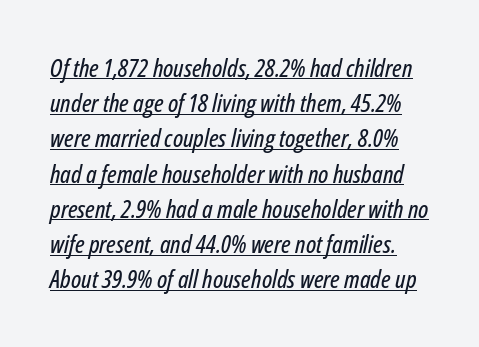
Q: Is the text italic (slanted)? A: Yes, it leans right by about 12 degrees.
Q: Is the text underlined? A: Yes.
Q: Is the spacing between letters normal or unusually wide? A: Normal.
Q: Is the spacing between lines tight, normal or loose? A: Normal.
